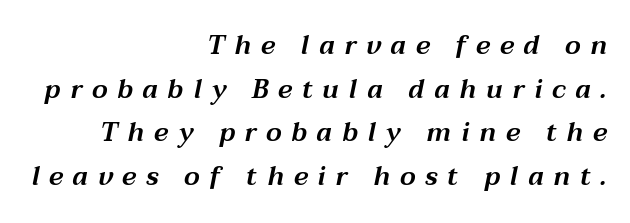
Q: Is the text italic (slanted)? A: Yes, it leans right by about 12 degrees.
Q: Is the text underlined? A: No.
Q: How is the paragraph aligned? A: Right-aligned.
Q: Is the spacing between letters normal or unusually wide? A: Unusually wide.
Q: Is the spacing between lines tight, normal or loose? A: Normal.
